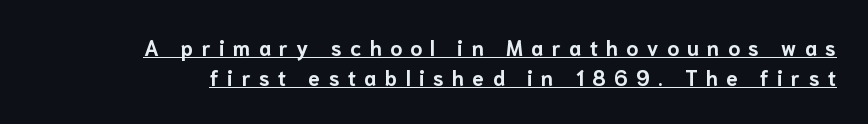
{"italic": "no", "bold": "yes", "underline": "yes", "line_spacing": "normal", "line_spacing_ratio": 1.43, "letter_spacing": "wide", "letter_spacing_em": 0.4, "glyph_px": 21}
